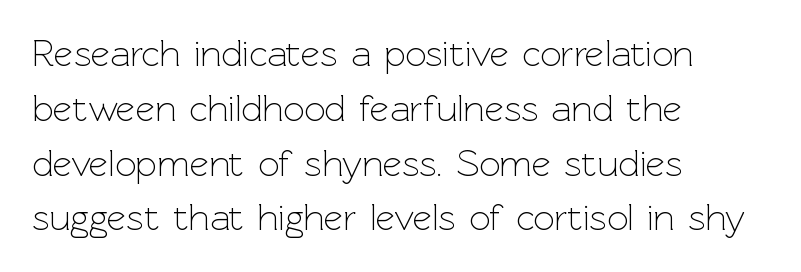
The setting favours the left margin, as ordinary paragraphs usually do. The letters stand upright; this is a roman face. The space directly below the letters is spotless. The letters sit at their default tracking, neither squeezed nor spread. The letters advance in unequal steps, a hallmark of proportional type.
